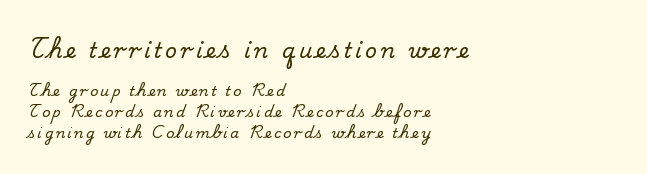
Q: Is the text italic (slanted)? A: Yes.
Q: Is the text underlined? A: No.
Q: How is the paragraph aligned? A: Left-aligned.
Q: Is the spacing between lines tight, normal or loose? A: Normal.
Q: Which block of text is set in a larger size, the first (top) or the second (bottom)? A: The first (top) one.
